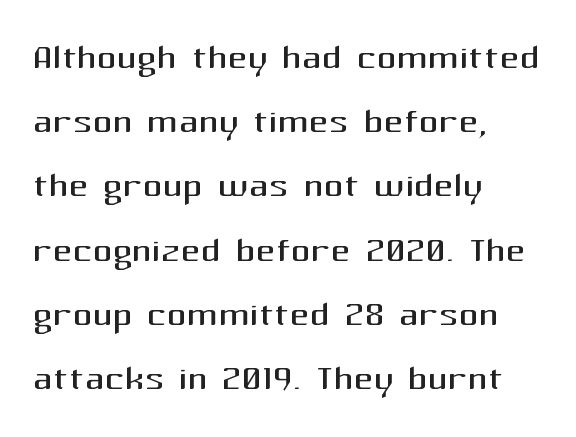
The image shows 49 px regular-weight sans-serif type, upright; set left-aligned, normal line spacing (1.31x), normal letter spacing, not underlined; medium stroke contrast and a medium x-height.
